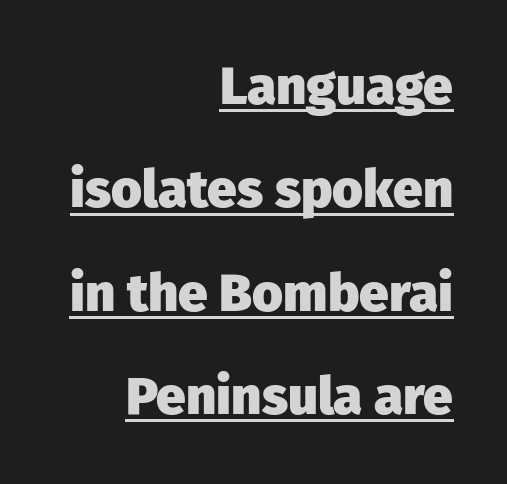
{"serif": "no", "italic": "no", "bold": "yes", "weight": "heavy", "width": "normal", "stroke_contrast": "low", "x_height": "medium", "monospaced": "no", "underline": "yes", "align": "right", "line_spacing": "loose", "line_spacing_ratio": 1.95, "letter_spacing": "normal", "letter_spacing_em": 0.0, "glyph_px": 53}
